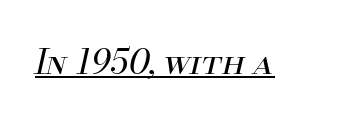
Bold? No — there's no thickening of the strokes. The letters advance in unequal steps, a hallmark of proportional type. The sample's only ornament is a line tracing under the words. If you drew a line through each stem, it would be angled. Here the glyphs are tracked normally, forming tight word shapes.
